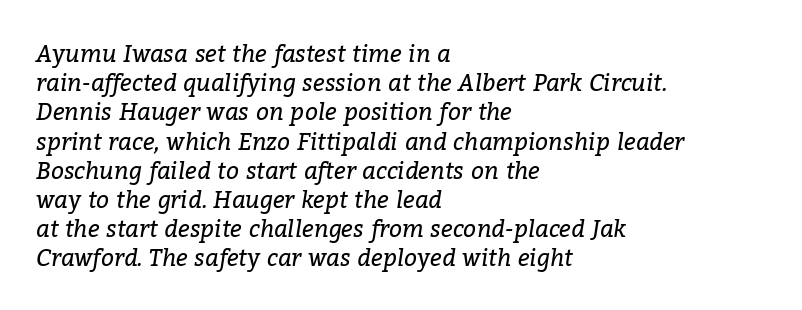
The image shows 23 px text type, italic (leaning right); set left-aligned, normal line spacing (1.27x), normal letter spacing, not underlined.
